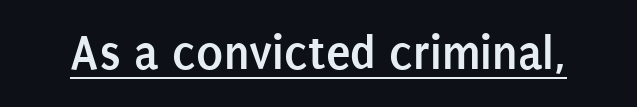
Q: Is the text bold? A: Yes.
Q: Is the text italic (slanted)? A: No, it is upright.
Q: Is the typeface a serif or a sans-serif typeface? A: Sans-serif.
Q: Is the text underlined? A: Yes.
Q: Is the spacing between letters normal or unusually wide? A: Normal.
Q: Width (condensed, normal, or wide)? A: Condensed.
Q: Stroke contrast? A: Low.
Q: x-height? A: Large.
Q: Monospaced? A: No.
